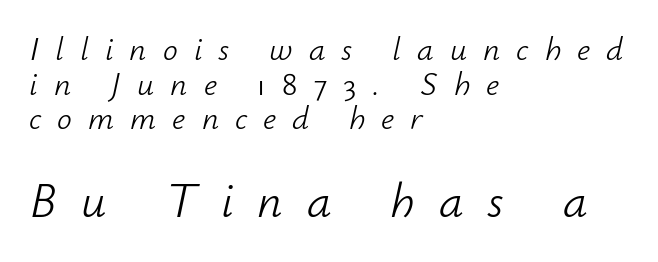
The letters in the lower block stand taller than those in the block above. Display-style spreading of the glyphs; the letterfit is very open. This is oblique type, the kind used for emphasis or titles. All the whitespace from short lines collects on the right. Lines of text with bare space underneath. You could not count columns in this text — the font is proportionally spaced.
